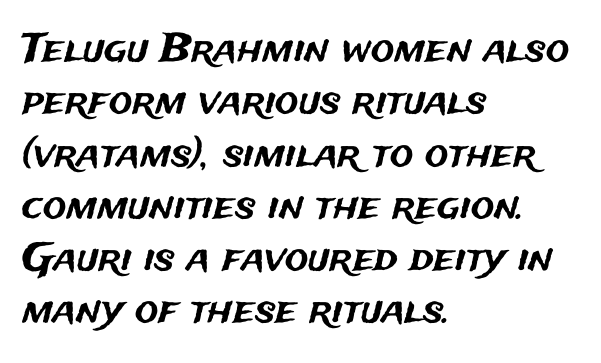
Q: Is the text italic (slanted)? A: Yes.
Q: Is the typeface a serif or a sans-serif typeface? A: Sans-serif.
Q: Is the text underlined? A: No.
Q: How is the paragraph aligned? A: Left-aligned.
Q: Is the spacing between letters normal or unusually wide? A: Normal.
Q: Is the spacing between lines tight, normal or loose? A: Normal.
Q: Width (condensed, normal, or wide)? A: Normal.
Q: Stroke contrast? A: Medium.
Q: x-height? A: Medium.
Q: Monospaced? A: No.
